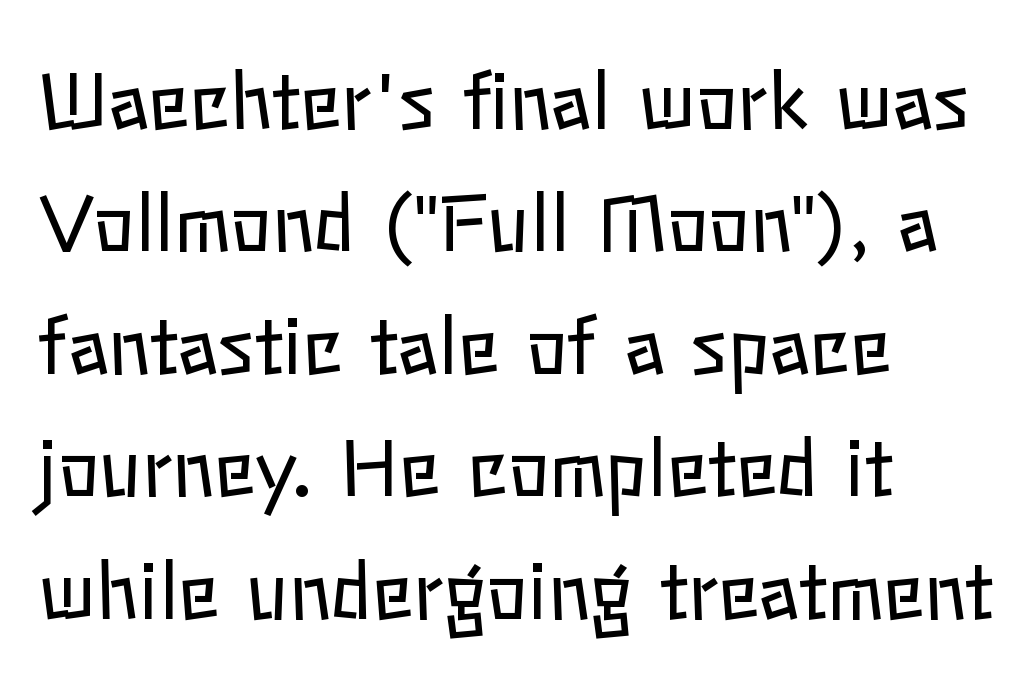
{"italic": "no", "bold": "no", "weight": "regular", "width": "normal", "stroke_contrast": "low", "x_height": "medium", "monospaced": "no", "underline": "no", "align": "left", "line_spacing": "normal", "line_spacing_ratio": 1.59, "letter_spacing": "normal", "letter_spacing_em": 0.0, "glyph_px": 77}
